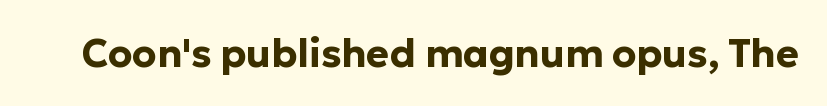
Q: Is the text bold? A: Yes.
Q: Is the text italic (slanted)? A: No, it is upright.
Q: Is the typeface a serif or a sans-serif typeface? A: Sans-serif.
Q: Is the text underlined? A: No.
Q: Is the spacing between letters normal or unusually wide? A: Normal.
Q: Width (condensed, normal, or wide)? A: Normal.
Q: Stroke contrast? A: Low.
Q: x-height? A: Medium.
Q: Monospaced? A: No.
